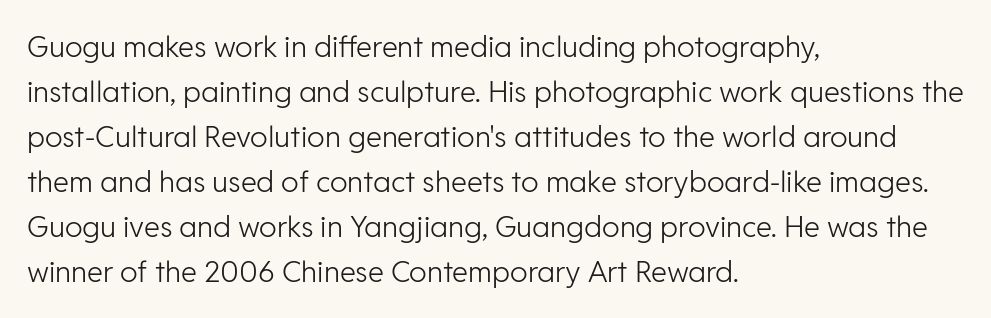
The image shows 29 px light sans-serif type, upright; set left-aligned, normal line spacing (1.55x), normal letter spacing, not underlined; low stroke contrast and a medium x-height.
